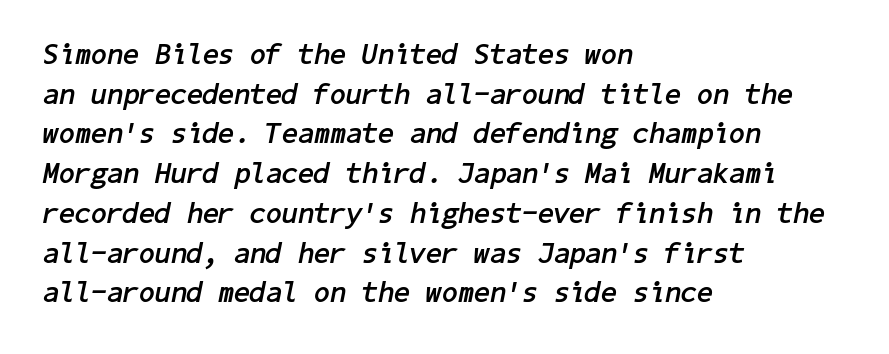
The letters are slanted; this is an italic face. The typesetter chose a ragged-right arrangement here. Thick stems and heavy bowls — unmistakably bold. A typesetter would call this leading conventional body-copy spacing.
